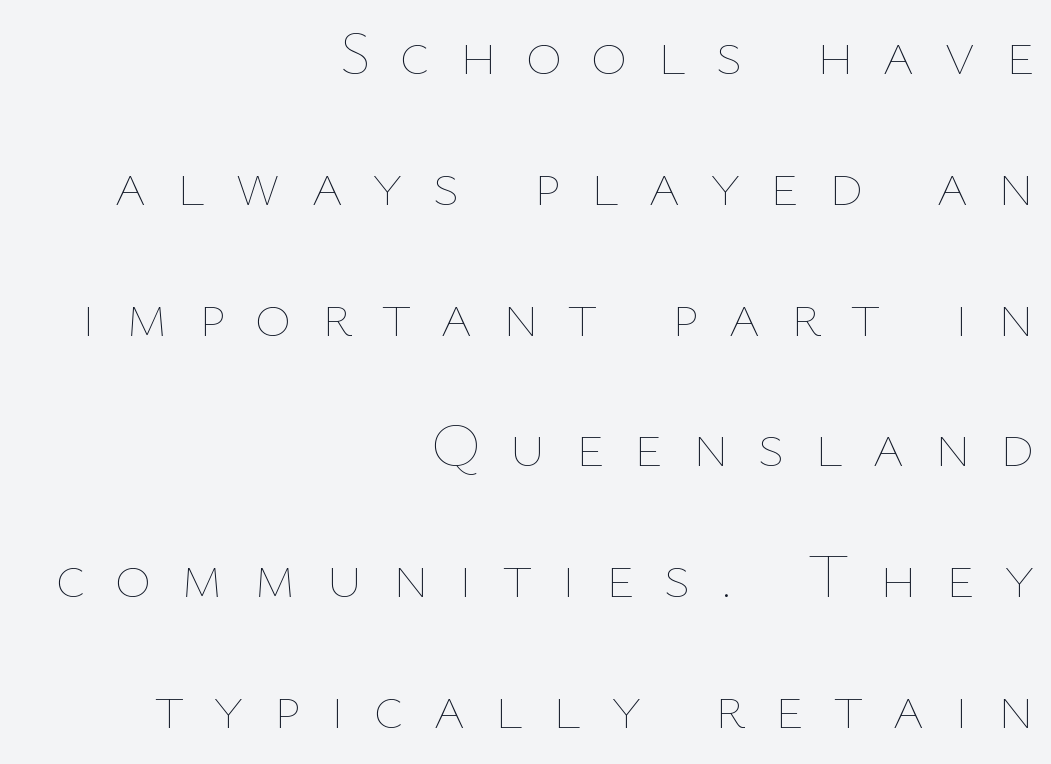
{"italic": "no", "bold": "no", "weight": "thin", "width": "normal", "stroke_contrast": "low", "x_height": "medium", "monospaced": "no", "underline": "no", "align": "right", "line_spacing": "loose", "line_spacing_ratio": 2.11, "letter_spacing": "wide", "letter_spacing_em": 0.47, "glyph_px": 62}
